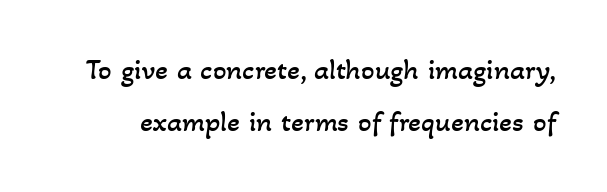
Q: Is the text bold? A: No.
Q: Is the text underlined? A: No.
Q: Is the spacing between letters normal or unusually wide? A: Normal.
Q: Width (condensed, normal, or wide)? A: Normal.
Q: Stroke contrast? A: Low.
Q: x-height? A: Small.
Q: Monospaced? A: No.
